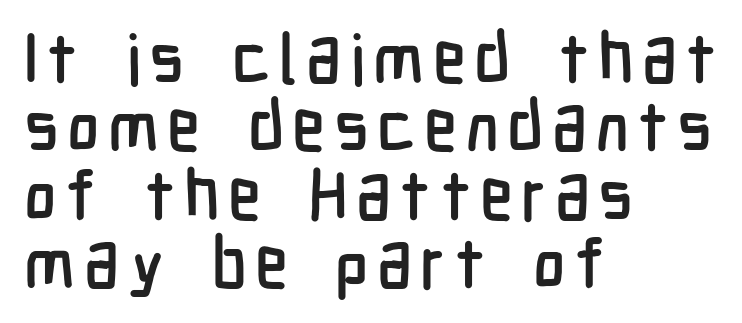
Unmarked baselines from the first word to the last. The ragged edge is on the right, which tells us the setting is flush left. Unlike a traditional serif, this face leaves its strokes unadorned. Vertically, the passage feels compressed, each row crowding the next. This sample uses an upright cut, with every glyph sitting square on the baseline.
